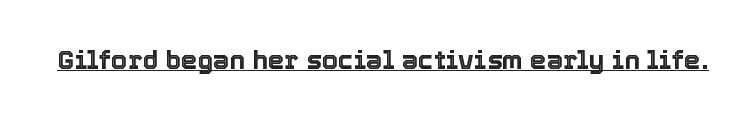
Posture: vertical. Is the letter spacing exaggerated? No — it looks like the ordinary default. These characters rest on top of a visible drawn line.
